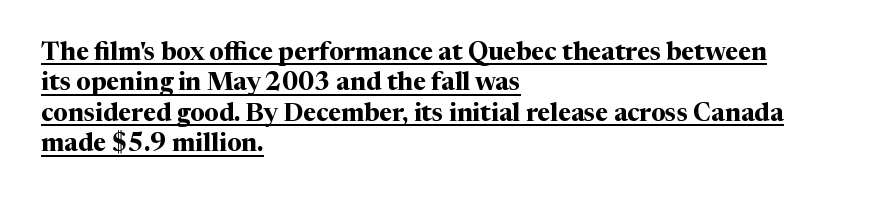
The face used here is rendered with its standard letterfit. Weight: bold. This rendering features underlined lettering. Line beginnings align vertically; line endings do not. The font's upright variant was chosen for this text.
